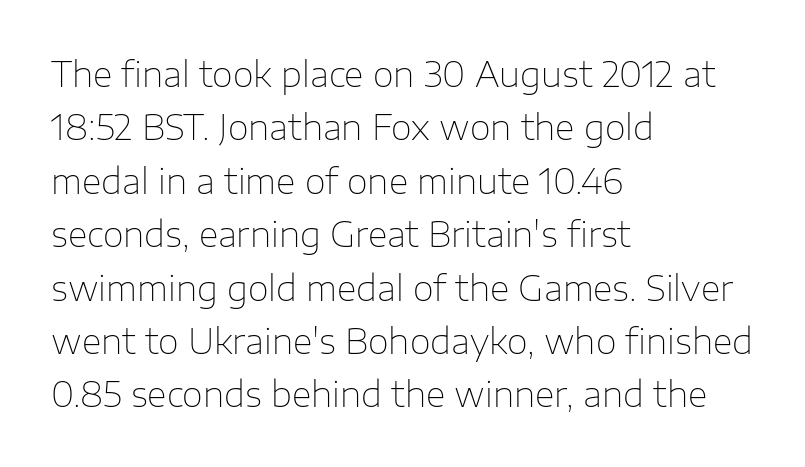
This sample uses a sans-serif face. Stroke thickness stays within the range of a standard reading face or lighter. The letters stand straight up with perfectly vertical stems. Evenly set lines give the paragraph a standard silhouette. Each word holds together tightly as a unit, with standard inter-letter gaps.
